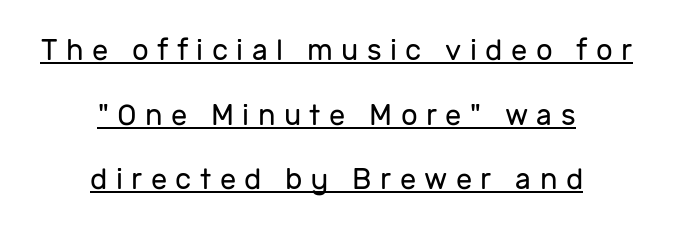
Caption: lettering with a line underneath. Each word looks stretched out because of the extra space between its letters. Ordinary non-slanted type is in use. The face used here is proportionally spaced, like ordinary book or web type. The cut favours lightness, reaching ordinary text weight at its darkest.
